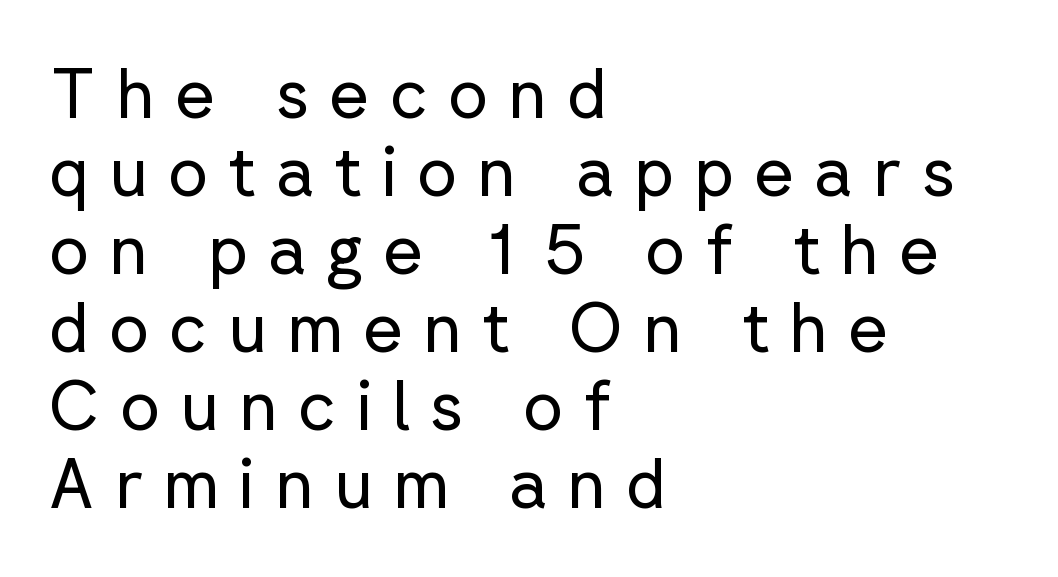
The image shows 69 px regular-weight sans-serif type, upright; set left-aligned, tight line spacing (1.13x), unusually wide letter spacing (+0.29 em), not underlined; low stroke contrast and a medium x-height.
